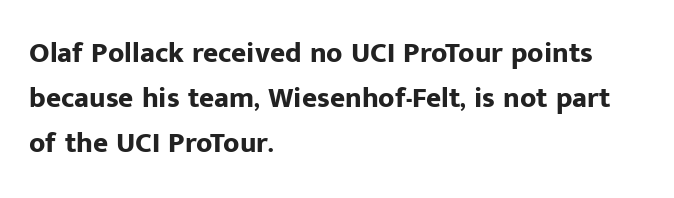
The letters advance in unequal steps, a hallmark of proportional type. The face used here has the dense, thick strokes of a bold. A normal amount of white space separates one row of letters from the next. No italicization has been applied; the sample stays upright. A typesetter would call this zero additional tracking. The gap between lines stays unmarked.
